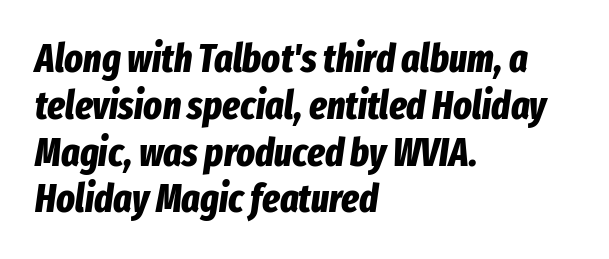
The glyphs look as if they've been sheared to an angle. Inter-character spacing is left at the font's built-in metrics. How heavy is the stroke? Heavy — this is a bold. Is the block centered? No — it sits flush against the left margin. The string is rendered with underlining switched off.
